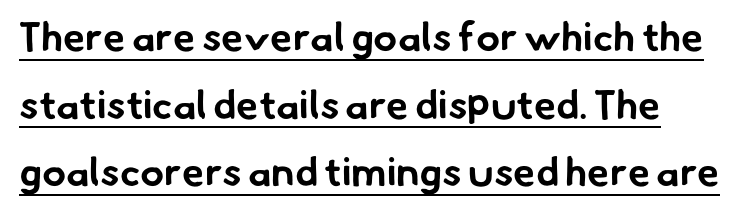
The image shows 40 px bold sans-serif type; set left-aligned, normal line spacing (1.69x), normal letter spacing, underlined; low stroke contrast and a small x-height.
